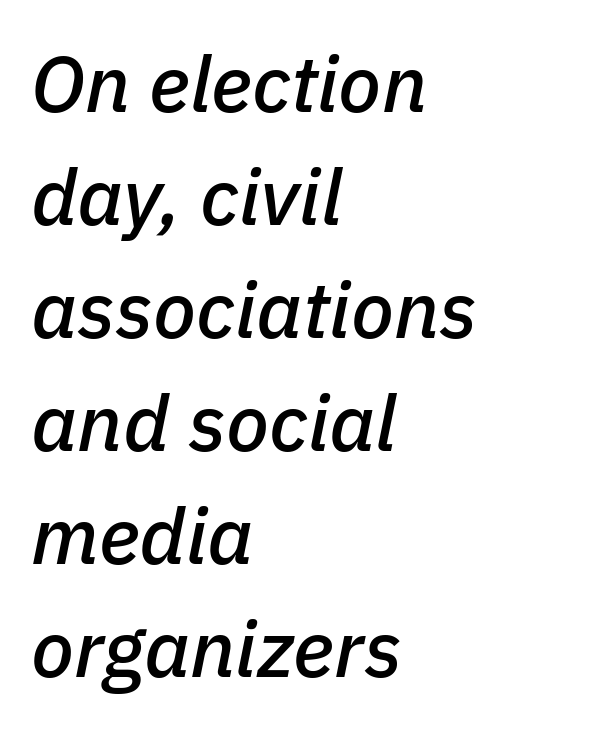
{"italic": "yes", "lean": "right", "slant_degrees": 11, "width": "normal", "stroke_contrast": "low", "x_height": "medium", "monospaced": "no", "underline": "no", "align": "left", "line_spacing": "normal", "line_spacing_ratio": 1.43, "letter_spacing": "normal", "letter_spacing_em": 0.0, "glyph_px": 79}
